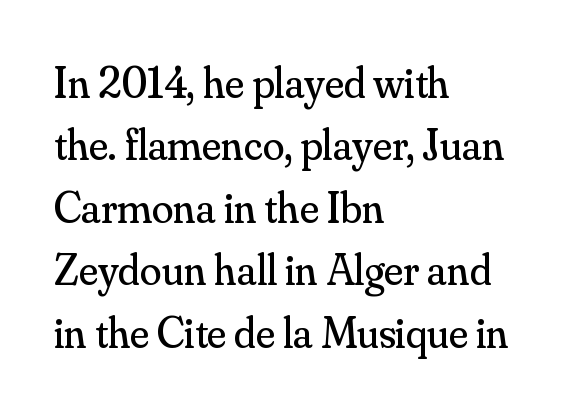
The image shows 44 px regular-weight serif type, upright; set left-aligned, normal line spacing (1.42x), normal letter spacing, not underlined; medium stroke contrast and a small x-height.
